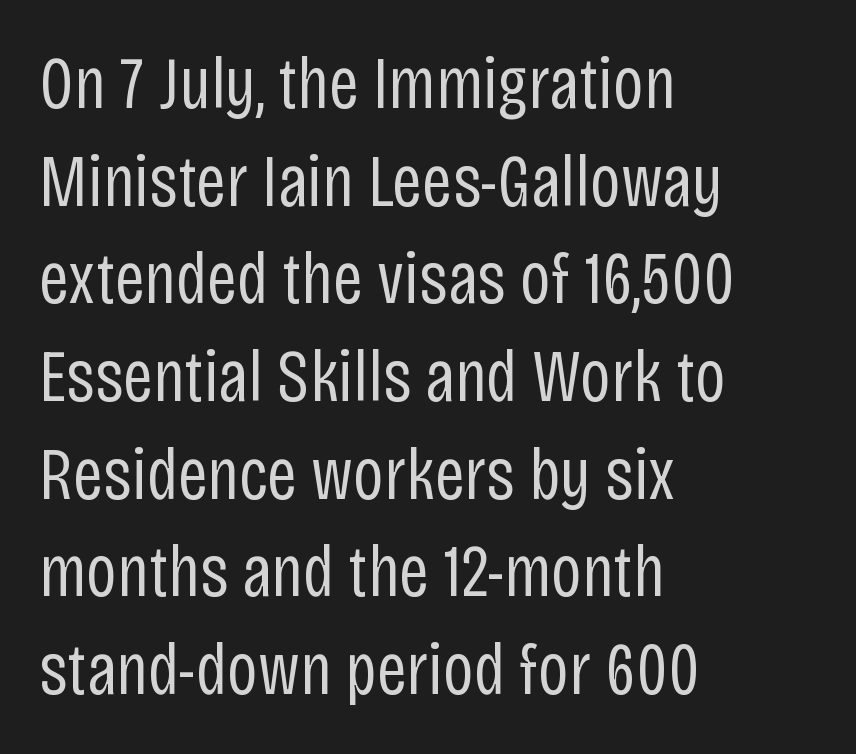
Q: Is the text bold? A: No.
Q: Is the text italic (slanted)? A: No, it is upright.
Q: Is the typeface a serif or a sans-serif typeface? A: Sans-serif.
Q: Is the text underlined? A: No.
Q: How is the paragraph aligned? A: Left-aligned.
Q: Is the spacing between letters normal or unusually wide? A: Normal.
Q: Is the spacing between lines tight, normal or loose? A: Normal.
Q: Width (condensed, normal, or wide)? A: Condensed.
Q: Stroke contrast? A: Low.
Q: x-height? A: Large.
Q: Monospaced? A: No.
